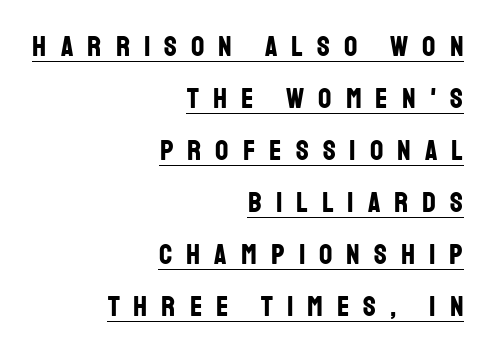
Nope, no serifs anywhere on these letters. The passage shown is underscored from start to finish. Upright lettering throughout. Inter-character spacing is expanded well beyond the font's built-in metrics. Line ends are locked; line starts wander. Notice how thick the strokes are: this is what a full bold looks like.
